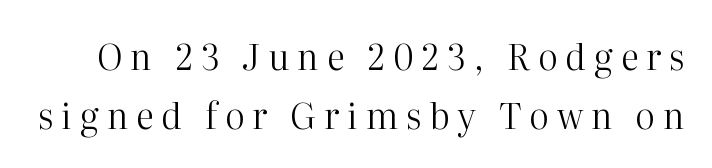
Q: Is the text bold? A: No.
Q: Is the text italic (slanted)? A: No, it is upright.
Q: Is the typeface a serif or a sans-serif typeface? A: Serif.
Q: Is the text underlined? A: No.
Q: Is the spacing between letters normal or unusually wide? A: Unusually wide.
Q: Is the spacing between lines tight, normal or loose? A: Normal.
Q: Width (condensed, normal, or wide)? A: Normal.
Q: Stroke contrast? A: High.
Q: x-height? A: Medium.
Q: Monospaced? A: No.
